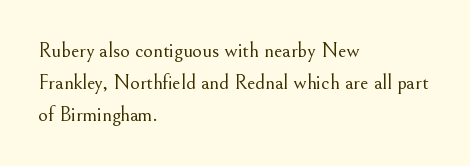
The image shows 21 px text type, upright; set left-aligned, normal line spacing (1.53x), normal letter spacing, not underlined.
